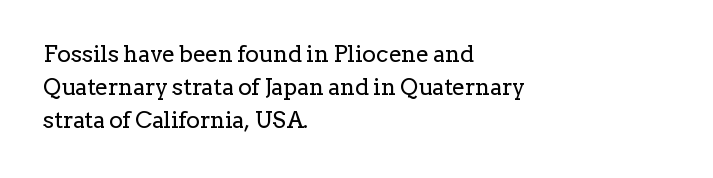
{"italic": "no", "bold": "no", "underline": "no", "align": "left", "line_spacing": "normal", "line_spacing_ratio": 1.44, "letter_spacing": "normal", "letter_spacing_em": 0.0, "glyph_px": 23}
